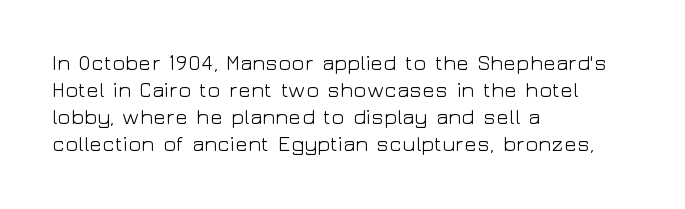
The passage shown is not underscored anywhere. Summary of vertical rhythm: regular, with standard interline spacing. The rag falls on the right side of this text block. Notice how the stems are strictly vertical — no italics here. Vertical stems look standard width or narrower in stroke.
